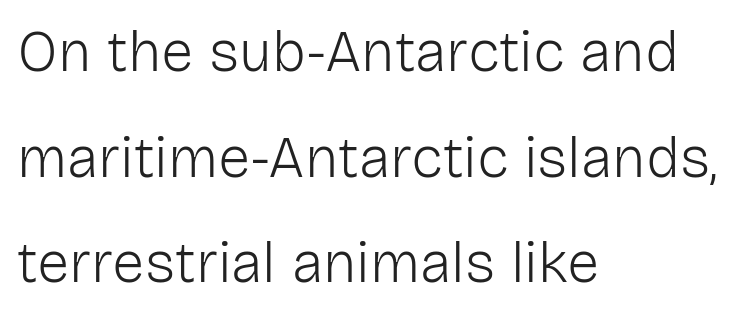
Do the letters lean? They stand straight. Note the varied advance widths — an 'i' is clearly narrower than an 'm'. The passage shown is not bold in any degree. Where is the straight margin? On the left. There is no visible air inserted between adjacent glyphs. Look at the bottom of the vertical strokes: they stop flat, with no serifs.
